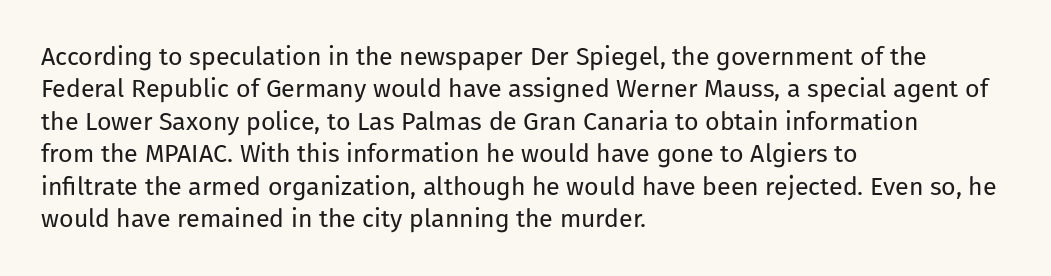
{"italic": "no", "bold": "no", "underline": "no", "align": "left", "line_spacing": "normal", "line_spacing_ratio": 1.3, "letter_spacing": "normal", "letter_spacing_em": 0.0, "glyph_px": 25}
